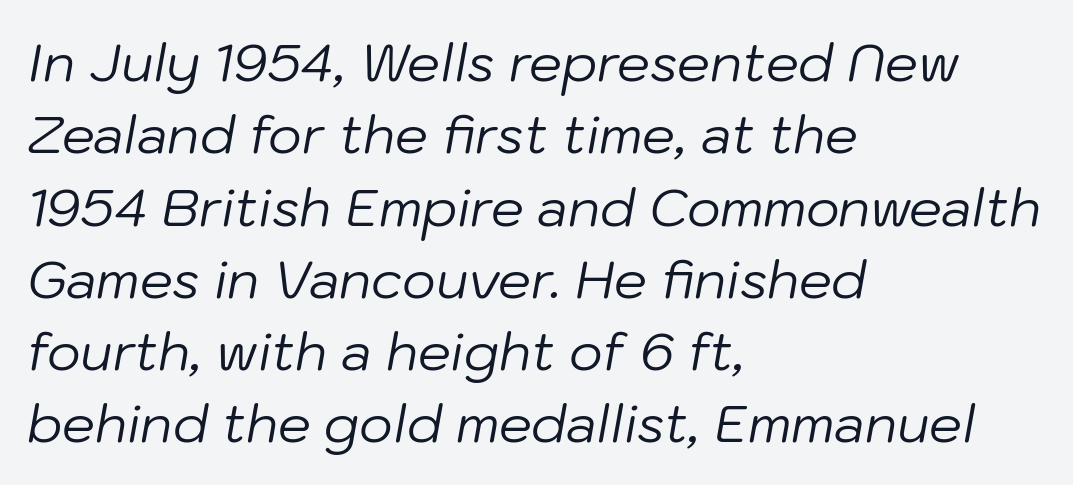
Q: Is the text bold? A: No.
Q: Is the text italic (slanted)? A: Yes, it leans right by about 10 degrees.
Q: Is the text underlined? A: No.
Q: How is the paragraph aligned? A: Left-aligned.
Q: Is the spacing between letters normal or unusually wide? A: Normal.
Q: Is the spacing between lines tight, normal or loose? A: Normal.
Q: Width (condensed, normal, or wide)? A: Normal.
Q: Stroke contrast? A: Low.
Q: x-height? A: Medium.
Q: Monospaced? A: No.
